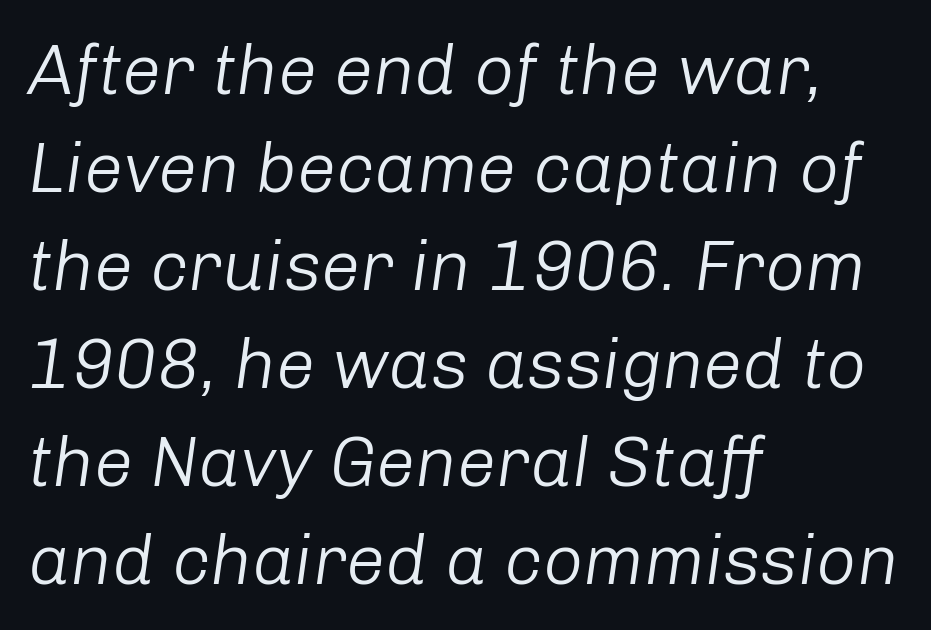
{"italic": "yes", "lean": "right", "slant_degrees": 8, "bold": "no", "weight": "light", "width": "normal", "stroke_contrast": "low", "x_height": "medium", "monospaced": "no", "underline": "no", "align": "left", "line_spacing": "normal", "line_spacing_ratio": 1.4, "letter_spacing": "normal", "letter_spacing_em": 0.0, "glyph_px": 70}
